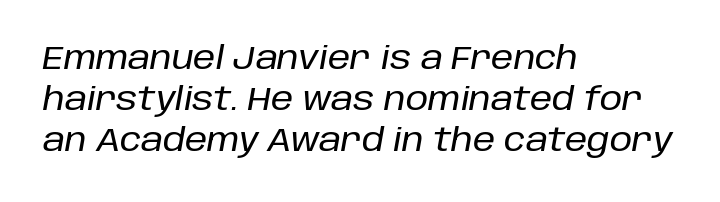
Q: Is the text italic (slanted)? A: Yes, it leans right by about 10 degrees.
Q: Is the text underlined? A: No.
Q: How is the paragraph aligned? A: Left-aligned.
Q: Is the spacing between letters normal or unusually wide? A: Normal.
Q: Is the spacing between lines tight, normal or loose? A: Normal.
Q: Width (condensed, normal, or wide)? A: Normal.
Q: Stroke contrast? A: Low.
Q: x-height? A: Large.
Q: Monospaced? A: No.
